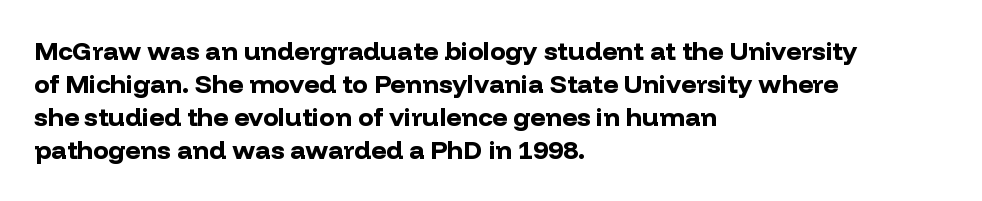
The image shows 26 px bold type, upright; set left-aligned, normal line spacing (1.27x), normal letter spacing, not underlined.
